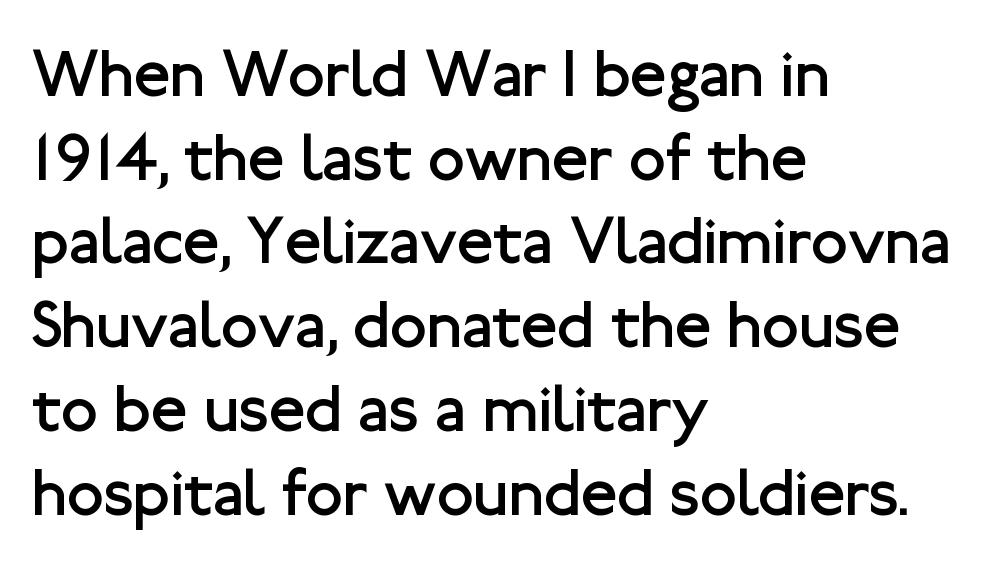
The image shows 67 px regular-weight sans-serif type, upright; set left-aligned, normal line spacing (1.25x), normal letter spacing, not underlined; low stroke contrast and a medium x-height.
